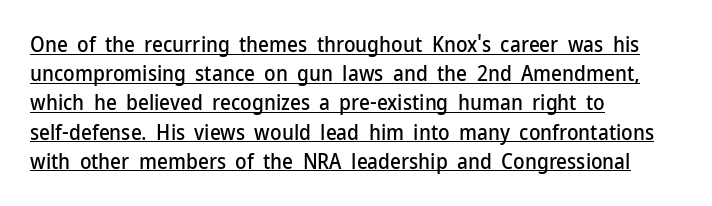
Q: Is the text italic (slanted)? A: No, it is upright.
Q: Is the text underlined? A: Yes.
Q: How is the paragraph aligned? A: Left-aligned.
Q: Is the spacing between letters normal or unusually wide? A: Normal.
Q: Is the spacing between lines tight, normal or loose? A: Normal.
